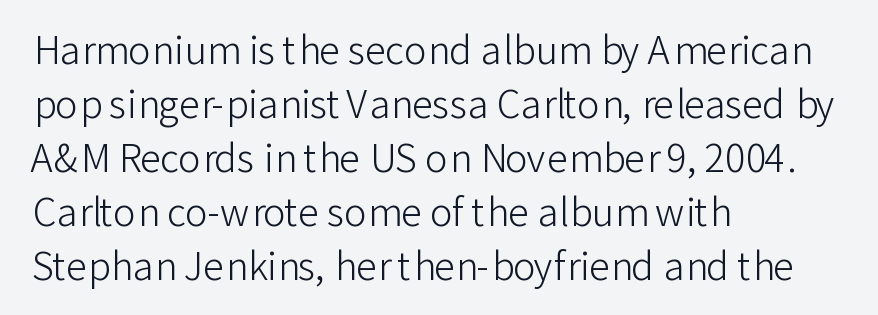
The rendering anchors every line to the left-hand side. Decoration check: the copy has no underline. The face used here is a sans, in the tradition of grotesques and geometrics. How would I describe the line gaps? Plain and ordinary. Vertical stems look standard width or narrower in stroke.
